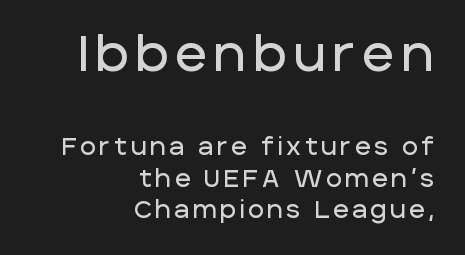
A typesetter would call this proportional, since set widths differ per character. Short and long lines alike share a common ending point at right. The characters display no serif detailing; their extremities are plain. Regarding leading, the lines here are spaced in the standard way. Unlike italic type, these characters show no tilt at all. The space beneath each line is pristine and unruled.
